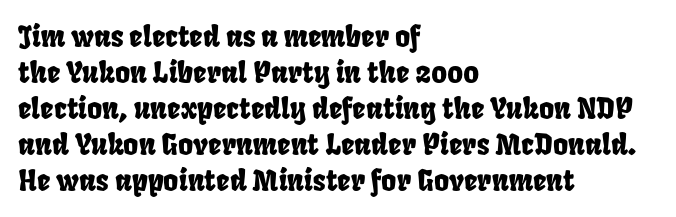
The image shows 29 px condensed type; set left-aligned, line spacing 1.24x, normal letter spacing, not underlined; low stroke contrast and a large x-height.
